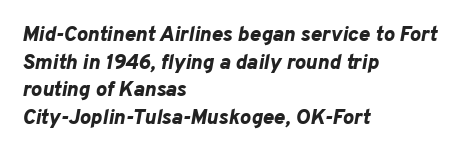
It's the slanting kind of type. Look at the stroke-to-counter ratio: heavy, a bold. Is the block centered? No — it sits flush against the left margin. Glyph-to-glyph distance matches everyday printed text. Quick note: interline space is typical. Descenders are the only things crossing below the line.
